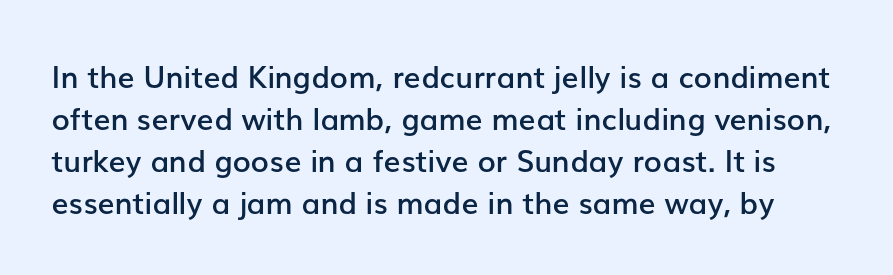
Q: Is the text bold? A: Semi-bold.
Q: Is the text italic (slanted)? A: No, it is upright.
Q: Is the typeface a serif or a sans-serif typeface? A: Sans-serif.
Q: Is the text underlined? A: No.
Q: Is the spacing between letters normal or unusually wide? A: Normal.
Q: Is the spacing between lines tight, normal or loose? A: Normal.
Q: Width (condensed, normal, or wide)? A: Normal.
Q: Stroke contrast? A: Low.
Q: x-height? A: Medium.
Q: Monospaced? A: No.
